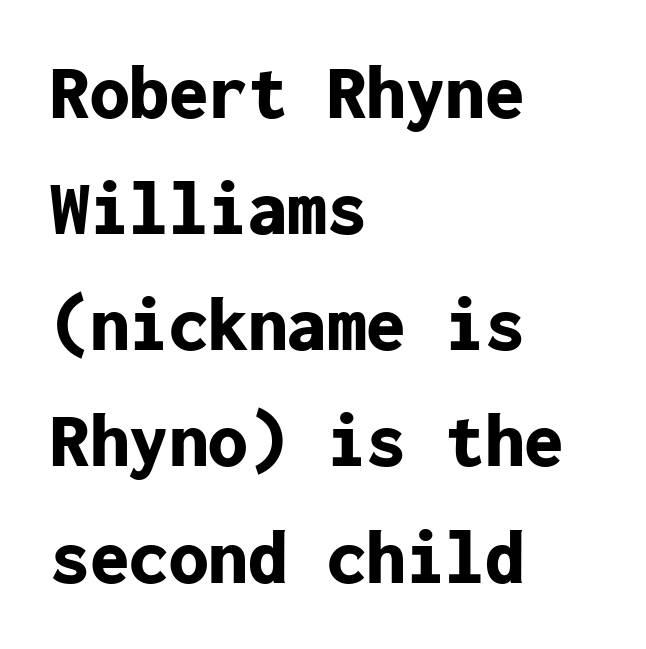
{"serif": "no", "italic": "no", "bold": "yes", "weight": "bold", "width": "normal", "stroke_contrast": "low", "x_height": "medium", "monospaced": "yes", "underline": "no", "align": "left", "line_spacing": "normal", "line_spacing_ratio": 1.47, "letter_spacing": "normal", "letter_spacing_em": 0.0, "glyph_px": 79}
